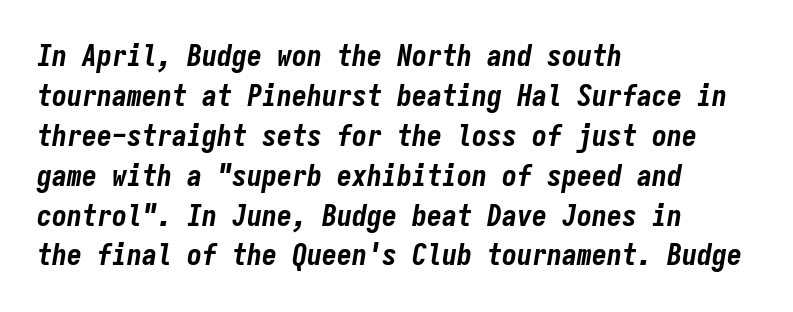
The image shows 30 px bold, condensed type, italic (leaning right), monospaced; set left-aligned, normal line spacing (1.33x), normal letter spacing, not underlined; low stroke contrast and a medium x-height.
